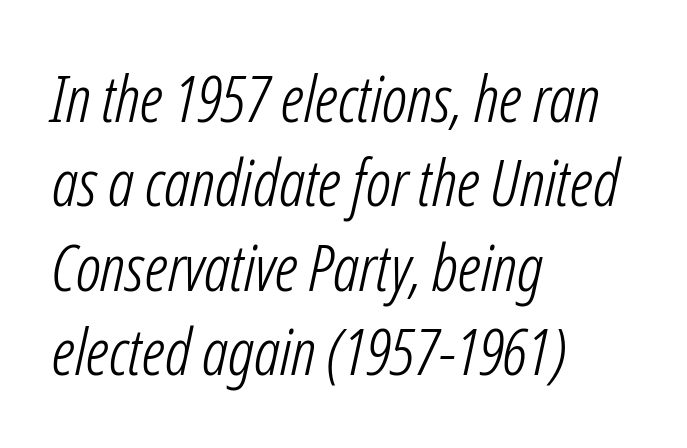
{"italic": "yes", "lean": "right", "slant_degrees": 12, "bold": "no", "weight": "light", "width": "condensed", "stroke_contrast": "low", "x_height": "medium", "monospaced": "no", "underline": "no", "align": "left", "line_spacing": "normal", "line_spacing_ratio": 1.3, "letter_spacing": "normal", "letter_spacing_em": 0.0, "glyph_px": 65}
